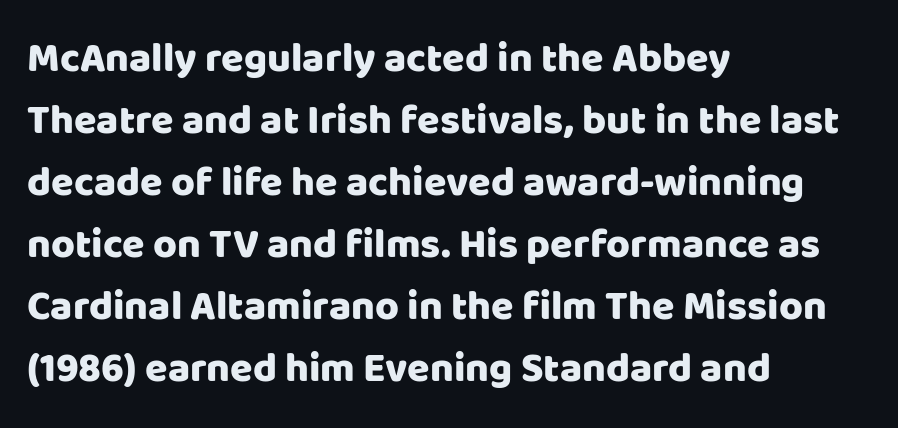
The image shows 41 px sans-serif type, upright; set left-aligned, normal line spacing (1.51x), normal letter spacing, not underlined; low stroke contrast and a large x-height.
